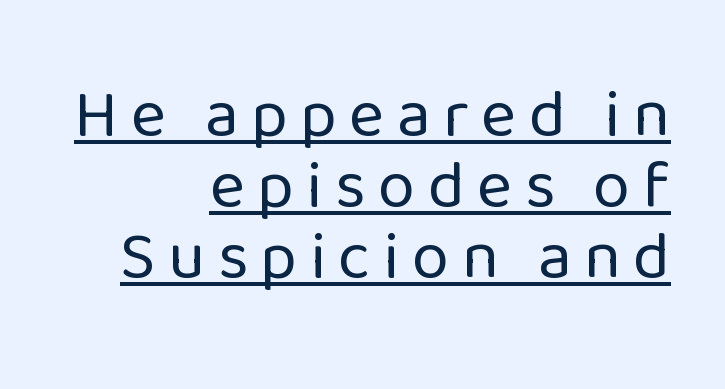
{"serif": "no", "italic": "no", "bold": "no", "weight": "regular", "width": "normal", "stroke_contrast": "low", "x_height": "medium", "monospaced": "no", "underline": "yes", "align": "right", "line_spacing": "tight", "line_spacing_ratio": 1.06, "glyph_px": 67}
